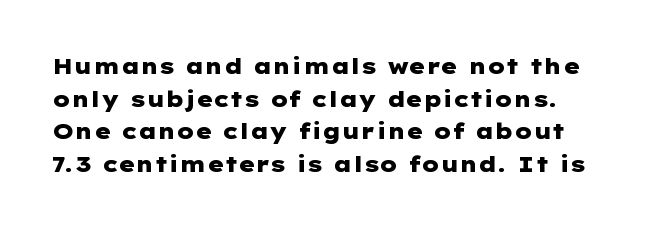
Q: Is the text bold? A: Yes.
Q: Is the text italic (slanted)? A: No, it is upright.
Q: Is the text underlined? A: No.
Q: Is the spacing between letters normal or unusually wide? A: Normal.
Q: Is the spacing between lines tight, normal or loose? A: Normal.
